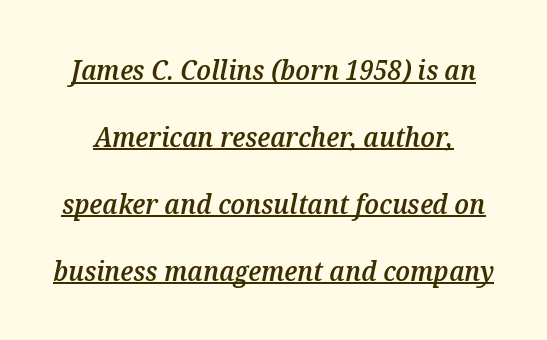
Q: Is the text bold? A: Semi-bold.
Q: Is the text italic (slanted)? A: Yes, it leans right by about 12 degrees.
Q: Is the text underlined? A: Yes.
Q: Is the spacing between letters normal or unusually wide? A: Normal.
Q: Is the spacing between lines tight, normal or loose? A: Loose.
